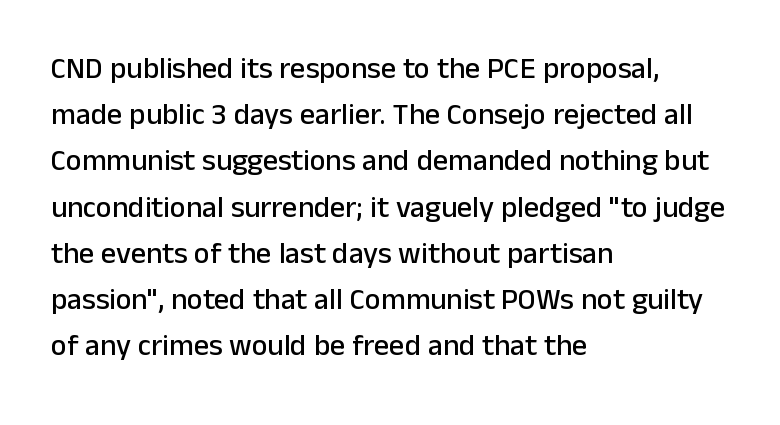
The image shows 30 px sans-serif type, upright; set left-aligned, normal line spacing (1.54x), normal letter spacing, not underlined; low stroke contrast and a medium x-height.
